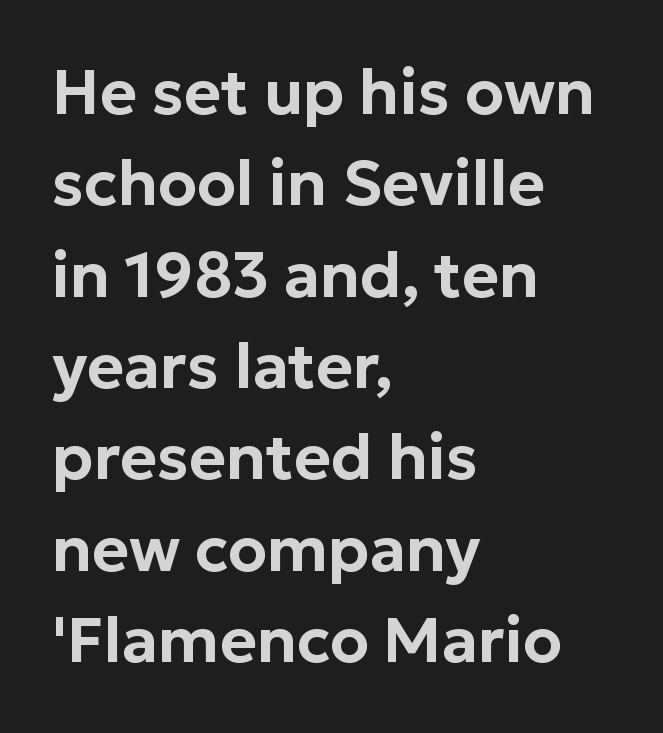
Q: Is the text italic (slanted)? A: No, it is upright.
Q: Is the typeface a serif or a sans-serif typeface? A: Sans-serif.
Q: Is the text underlined? A: No.
Q: How is the paragraph aligned? A: Left-aligned.
Q: Is the spacing between letters normal or unusually wide? A: Normal.
Q: Is the spacing between lines tight, normal or loose? A: Normal.
Q: Width (condensed, normal, or wide)? A: Normal.
Q: Stroke contrast? A: Low.
Q: x-height? A: Medium.
Q: Monospaced? A: No.
